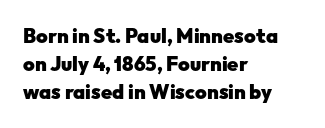
Q: Is the text bold? A: Yes.
Q: Is the text italic (slanted)? A: No, it is upright.
Q: Is the text underlined? A: No.
Q: How is the paragraph aligned? A: Left-aligned.
Q: Is the spacing between letters normal or unusually wide? A: Normal.
Q: Is the spacing between lines tight, normal or loose? A: Normal.
